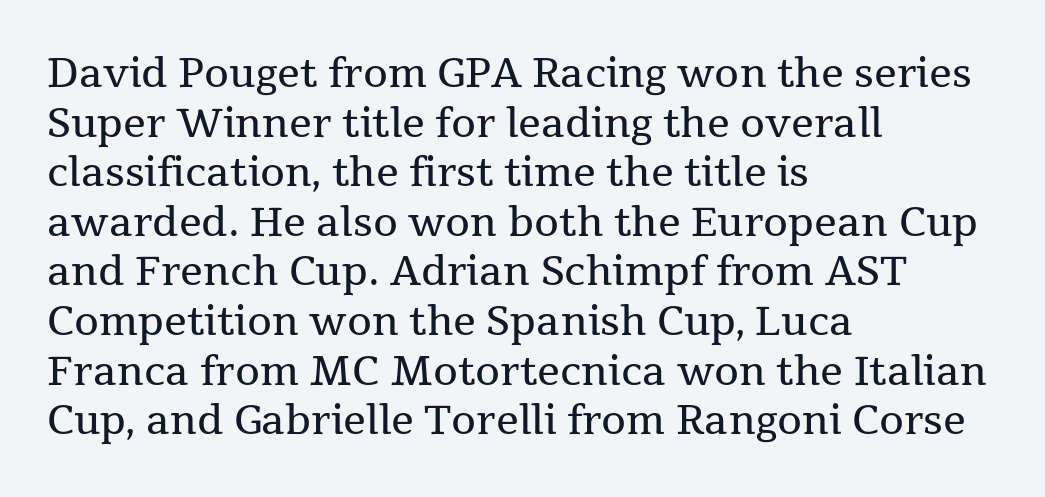
{"serif": "yes", "italic": "no", "bold": "no", "weight": "regular", "width": "normal", "stroke_contrast": "medium", "x_height": "medium", "monospaced": "no", "underline": "no", "align": "left", "line_spacing_ratio": 1.24, "letter_spacing": "normal", "letter_spacing_em": 0.0, "glyph_px": 40}
